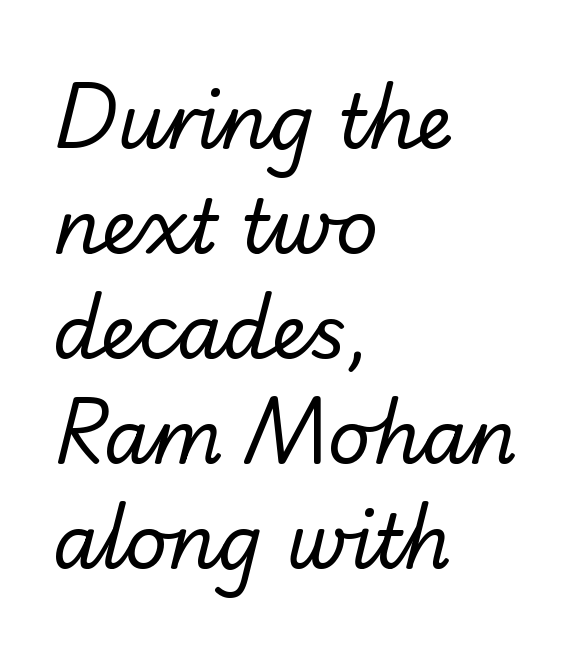
{"serif": "no", "bold": "no", "weight": "regular", "width": "normal", "stroke_contrast": "low", "x_height": "small", "monospaced": "no", "underline": "no", "align": "left", "line_spacing": "normal", "line_spacing_ratio": 1.42, "letter_spacing": "normal", "letter_spacing_em": 0.0, "glyph_px": 74}
